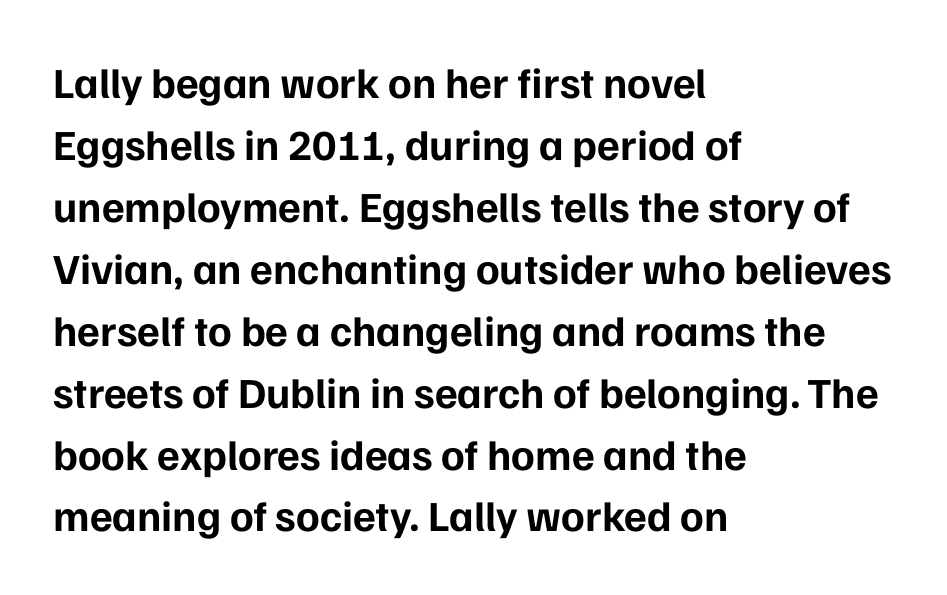
The image shows 43 px bold sans-serif type, upright; set left-aligned, normal line spacing (1.44x), normal letter spacing, not underlined; low stroke contrast and a medium x-height.
